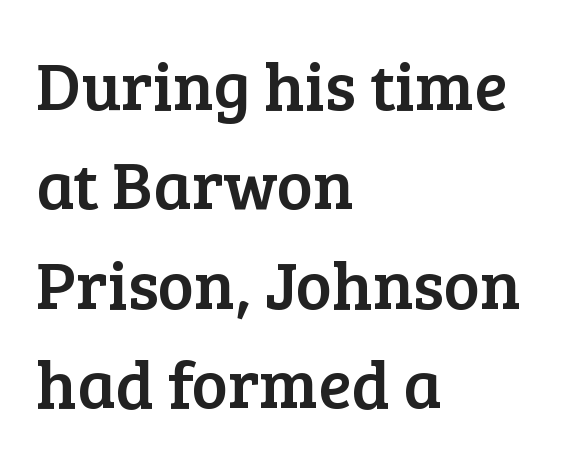
{"serif": "yes", "italic": "no", "width": "normal", "stroke_contrast": "low", "x_height": "medium", "monospaced": "no", "underline": "no", "align": "left", "line_spacing": "normal", "line_spacing_ratio": 1.46, "letter_spacing": "normal", "letter_spacing_em": 0.0, "glyph_px": 68}
